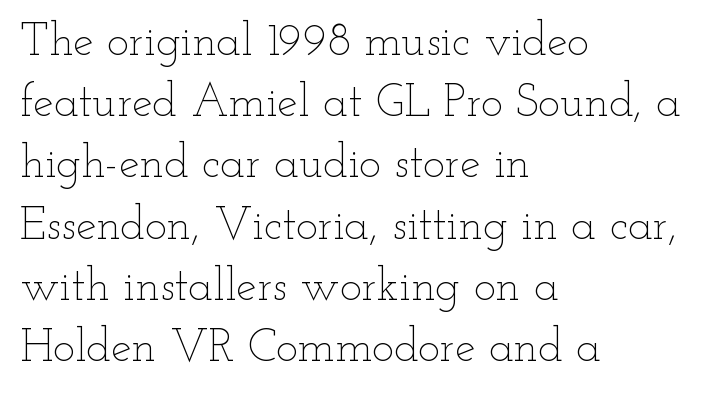
The image shows 46 px thin, wide type, upright; set left-aligned, normal line spacing (1.33x), normal letter spacing, not underlined; low stroke contrast and a small x-height.
